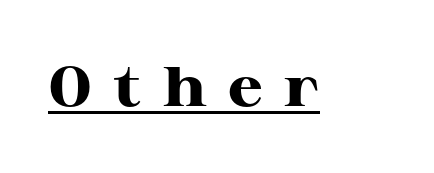
{"serif": "yes", "italic": "no", "bold": "yes", "weight": "heavy", "width": "wide", "stroke_contrast": "high", "x_height": "medium", "monospaced": "no", "underline": "yes", "letter_spacing": "wide", "letter_spacing_em": 0.39, "glyph_px": 56}
